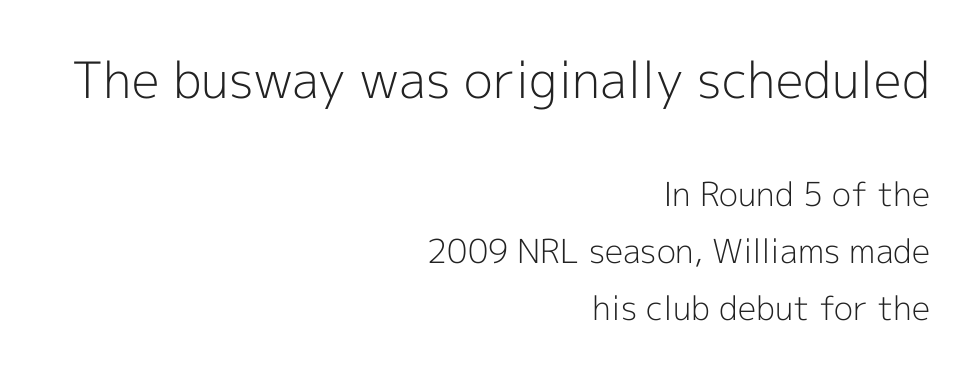
The glyphs in this specimen are sans serif. Do the characters align in a grid? No, the font is proportional. Descenders hang freely into open space. The letterforms sit at book weight or below.
